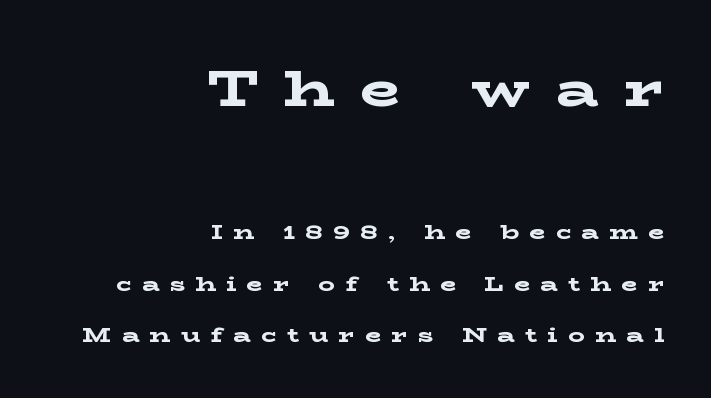
The image shows 52 px bold, wide serif type, upright; set right-aligned, loose line spacing (2.44x), unusually wide letter spacing (+0.49 em), not underlined; the first (top) block is 2.48x larger; low stroke contrast and a medium x-height.
